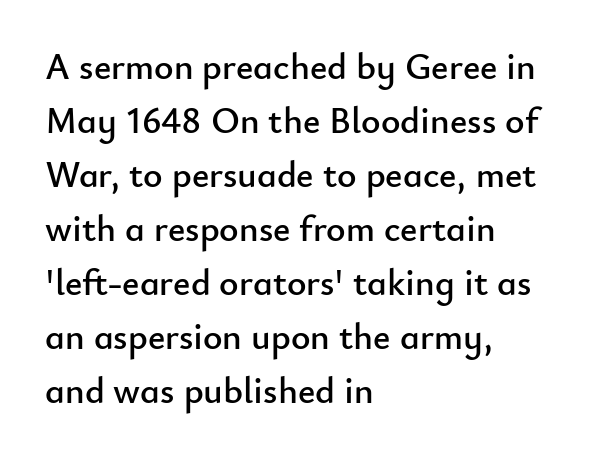
Summary of vertical rhythm: regular, with standard interline spacing. Look at the tracking — it's just the regular setting, nothing added. This is the regular roman posture of the typeface. Check the space under the baseline: it is left empty.
